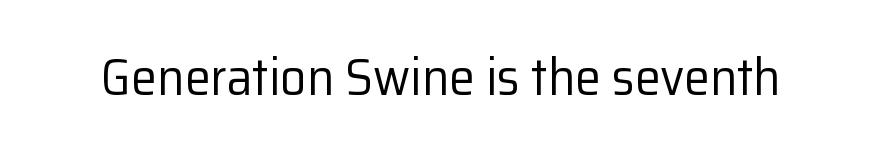
Q: Is the text bold? A: No.
Q: Is the text italic (slanted)? A: No, it is upright.
Q: Is the typeface a serif or a sans-serif typeface? A: Sans-serif.
Q: Is the text underlined? A: No.
Q: Is the spacing between letters normal or unusually wide? A: Normal.
Q: Width (condensed, normal, or wide)? A: Normal.
Q: Stroke contrast? A: Low.
Q: x-height? A: Medium.
Q: Monospaced? A: No.
